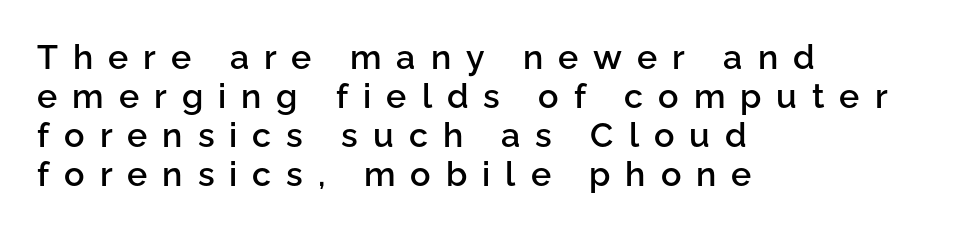
The image shows 34 px semibold sans-serif type, upright; set left-aligned, tight line spacing (1.15x), unusually wide letter spacing (+0.44 em), not underlined; low stroke contrast and a medium x-height.
